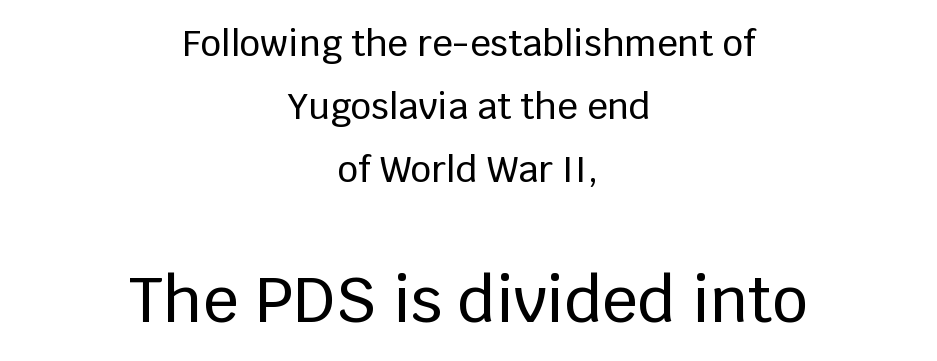
Each letter's strokes conclude bluntly, with no projecting serifs. Type size steps up from the first block to the second. These lines were composed using upright roman letters. Each line is balanced around a shared central axis. Varying glyph widths throughout — classic text-font behaviour.
